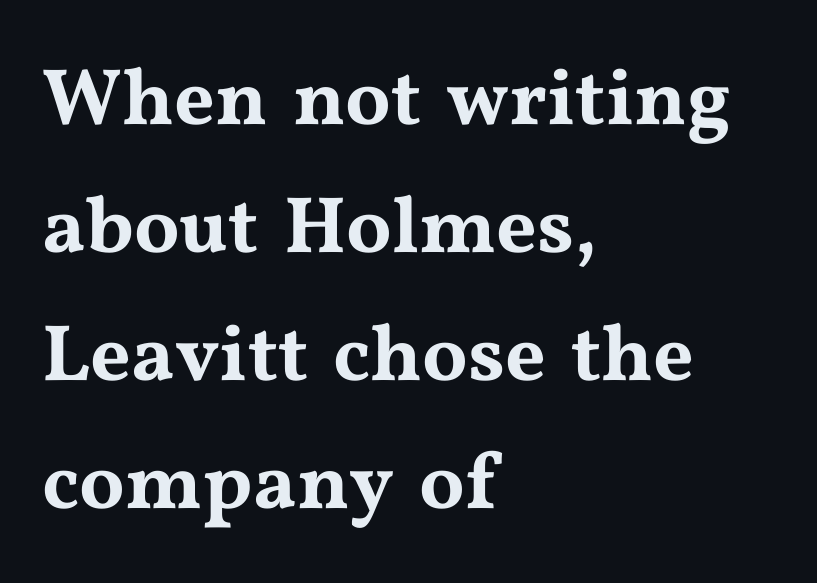
{"serif": "yes", "italic": "no", "width": "wide", "stroke_contrast": "medium", "x_height": "medium", "monospaced": "no", "underline": "no", "align": "left", "line_spacing": "normal", "line_spacing_ratio": 1.6, "letter_spacing": "normal", "letter_spacing_em": 0.0, "glyph_px": 80}
